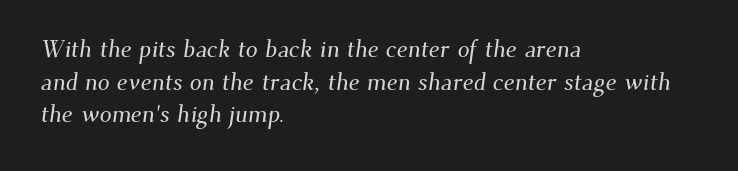
The text block is weighted toward the left margin, trailing off unevenly rightward. Tracking here is standard; glyphs follow each other at the usual distance. Vertically, the passage feels balanced, rows spaced as you'd expect. Type without underlining.
